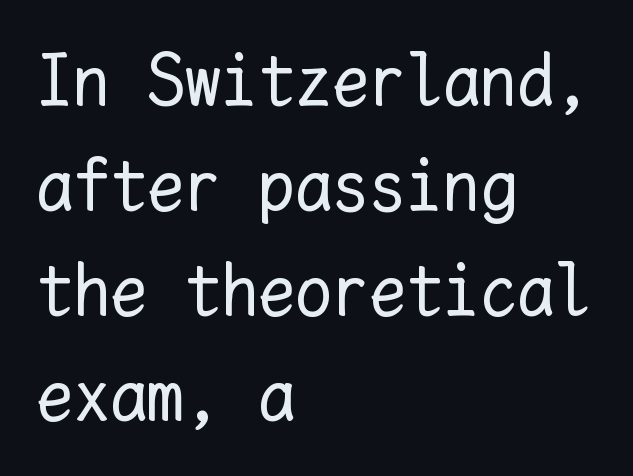
{"italic": "no", "bold": "no", "weight": "regular", "width": "normal", "stroke_contrast": "low", "x_height": "medium", "monospaced": "yes", "underline": "no", "align": "left", "line_spacing": "normal", "line_spacing_ratio": 1.42, "letter_spacing": "normal", "letter_spacing_em": 0.0, "glyph_px": 74}
